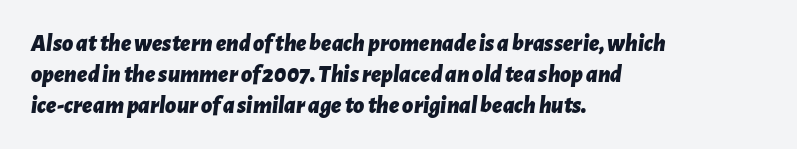
The typography opts for an oblique posture over an upright one. This block has exactly the height ordinary leading produces. If you drew a ruler down the left edge, every line would touch it. Chunky letters — that's bold for sure. What stands out about the letter spacing? Nothing — it is the standard amount. Just letters on the line, the space beneath them empty.
